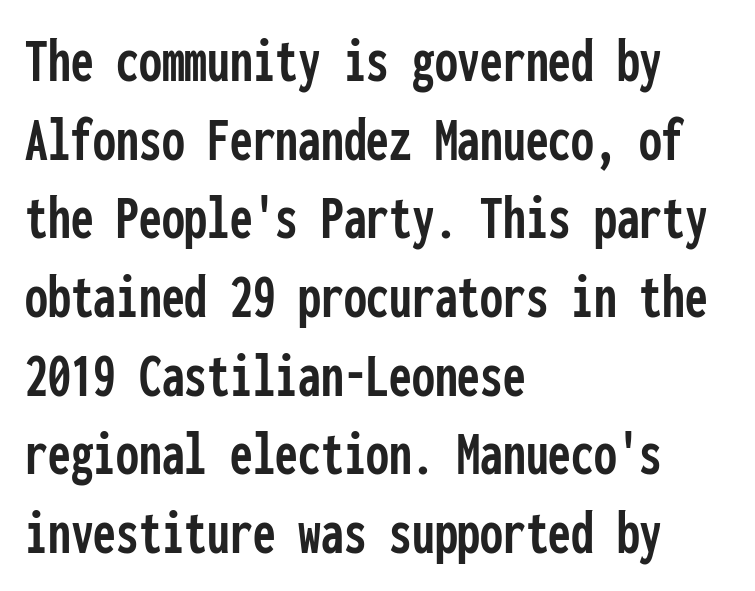
Observe the absence of serifs on each vertical stroke in this sample. Observe the ordinary spacing: letters are neighbours, not strangers. No italicization has been applied; the sample stays upright. Line starts are locked; line ends wander. Only glyphs here, with clear space below each row. Is this a fixed-width face? Yes — each glyph sits in an identical cell.
